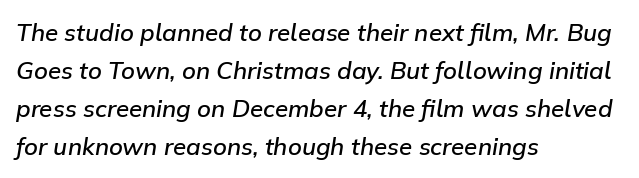
{"italic": "yes", "lean": "right", "slant_degrees": 9, "bold": "semi", "underline": "no", "align": "left", "line_spacing": "normal", "line_spacing_ratio": 1.59, "letter_spacing": "normal", "letter_spacing_em": 0.0, "glyph_px": 24}
